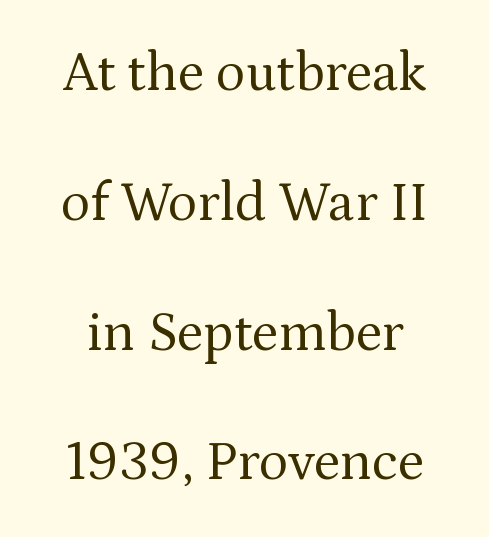
Beneath every word, the page is bare. In terms of letterform style, serifs are clearly present. The face looks like a standard text weight, possibly lighter. Each new line begins a long way beneath the previous one. The face used here is proportionally spaced, like ordinary book or web type.
